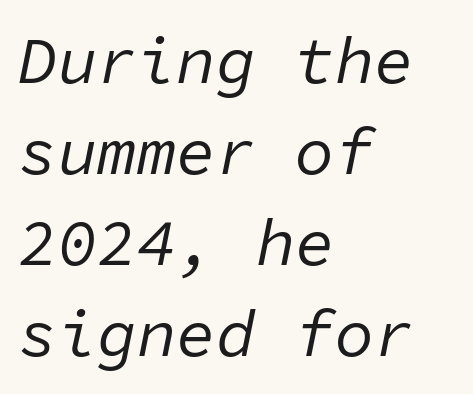
The weight tops out at a normal text grade. Observe the ordinary spacing: letters are neighbours, not strangers. Underline: absent. Each letter, wide or thin by design, is forced into the same width here.
